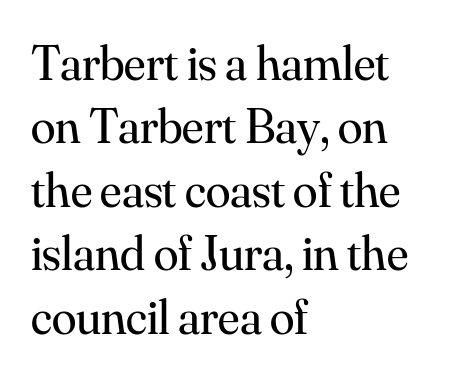
The image shows 50 px regular-weight serif type, upright; set left-aligned, normal line spacing (1.27x), normal letter spacing, not underlined; medium stroke contrast and a small x-height.
